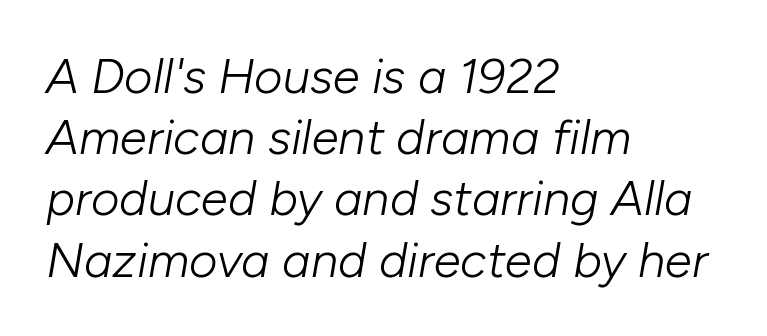
Glyph-to-glyph distance matches everyday printed text. Line spacing here is normal. Heaviness? Minimal to ordinary, like unemphasized prose. Line beginnings align vertically; line endings do not.
